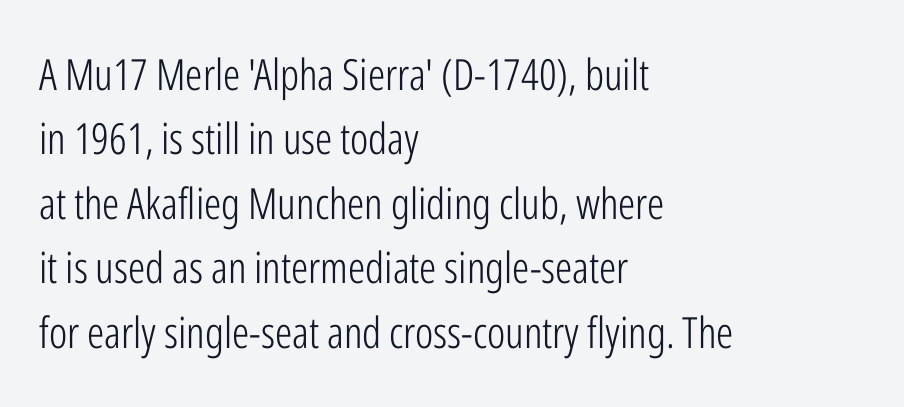
{"serif": "no", "italic": "no", "bold": "no", "weight": "light", "width": "condensed", "stroke_contrast": "low", "x_height": "medium", "monospaced": "no", "underline": "no", "align": "left", "line_spacing": "normal", "line_spacing_ratio": 1.5, "letter_spacing": "normal", "letter_spacing_em": 0.0, "glyph_px": 43}
